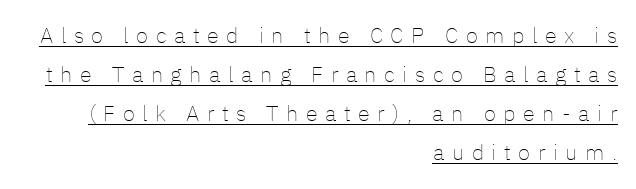
{"italic": "no", "bold": "no", "underline": "yes", "align": "right", "line_spacing_ratio": 1.77, "letter_spacing": "wide", "letter_spacing_em": 0.34, "glyph_px": 22}
